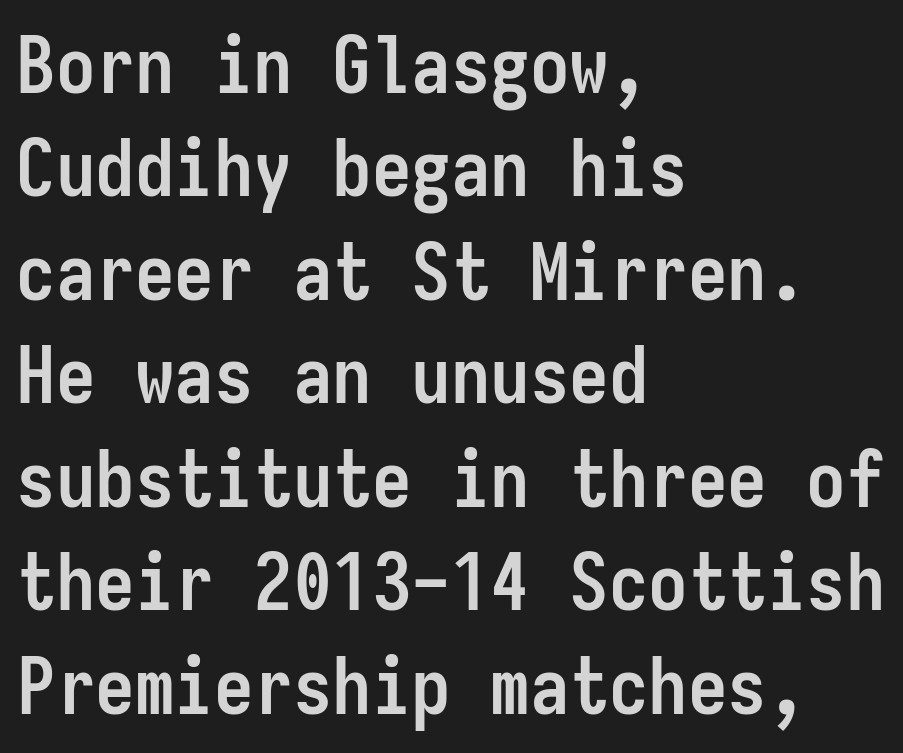
Q: Is the text bold? A: Yes.
Q: Is the text italic (slanted)? A: No, it is upright.
Q: Is the typeface a serif or a sans-serif typeface? A: Sans-serif.
Q: Is the text underlined? A: No.
Q: How is the paragraph aligned? A: Left-aligned.
Q: Is the spacing between letters normal or unusually wide? A: Normal.
Q: Is the spacing between lines tight, normal or loose? A: Normal.
Q: Width (condensed, normal, or wide)? A: Condensed.
Q: Stroke contrast? A: Low.
Q: x-height? A: Medium.
Q: Monospaced? A: Yes.
